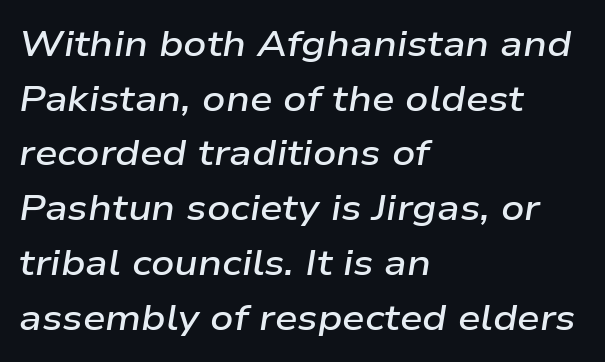
{"italic": "yes", "lean": "right", "slant_degrees": 9, "bold": "semi", "weight": "semibold", "width": "wide", "stroke_contrast": "low", "x_height": "medium", "monospaced": "no", "underline": "no", "align": "left", "line_spacing": "normal", "line_spacing_ratio": 1.52, "letter_spacing": "normal", "letter_spacing_em": 0.0, "glyph_px": 36}
